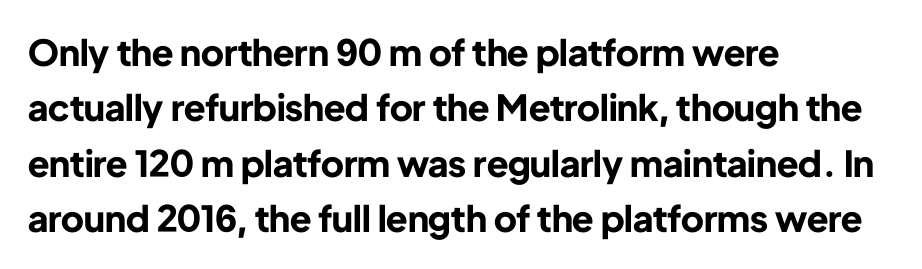
The image shows 36 px bold sans-serif type, upright; set left-aligned, normal line spacing (1.54x), normal letter spacing, not underlined; low stroke contrast and a medium x-height.
